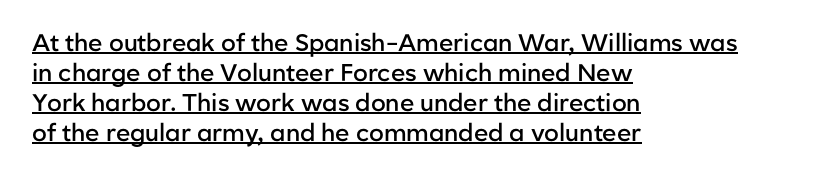
The image shows 24 px text type, upright; set left-aligned, normal line spacing (1.25x), normal letter spacing, underlined.
